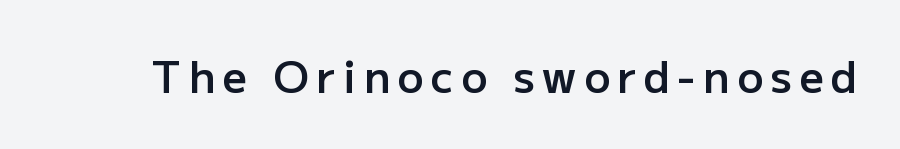
Q: Is the text bold? A: Semi-bold.
Q: Is the text italic (slanted)? A: No, it is upright.
Q: Is the typeface a serif or a sans-serif typeface? A: Sans-serif.
Q: Is the text underlined? A: No.
Q: Width (condensed, normal, or wide)? A: Normal.
Q: Stroke contrast? A: Low.
Q: x-height? A: Medium.
Q: Monospaced? A: No.
